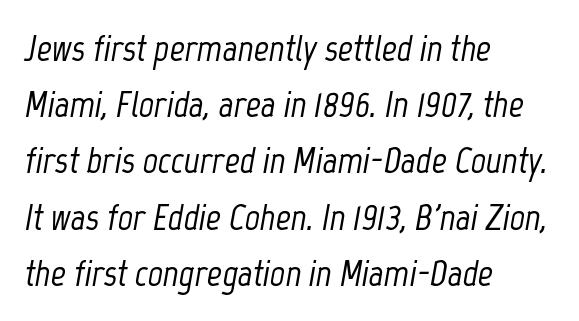
Q: Is the text italic (slanted)? A: Yes, it leans right by about 12 degrees.
Q: Is the text underlined? A: No.
Q: How is the paragraph aligned? A: Left-aligned.
Q: Is the spacing between letters normal or unusually wide? A: Normal.
Q: Is the spacing between lines tight, normal or loose? A: Normal.
Q: Width (condensed, normal, or wide)? A: Condensed.
Q: Stroke contrast? A: Low.
Q: x-height? A: Medium.
Q: Monospaced? A: No.
